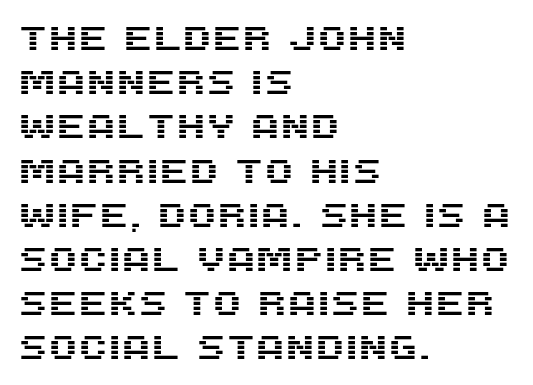
Q: Is the text italic (slanted)? A: No, it is upright.
Q: Is the typeface a serif or a sans-serif typeface? A: Sans-serif.
Q: Is the text underlined? A: No.
Q: How is the paragraph aligned? A: Left-aligned.
Q: Is the spacing between letters normal or unusually wide? A: Normal.
Q: Is the spacing between lines tight, normal or loose? A: Normal.
Q: Width (condensed, normal, or wide)? A: Normal.
Q: Stroke contrast? A: Medium.
Q: x-height? A: Large.
Q: Monospaced? A: No.
